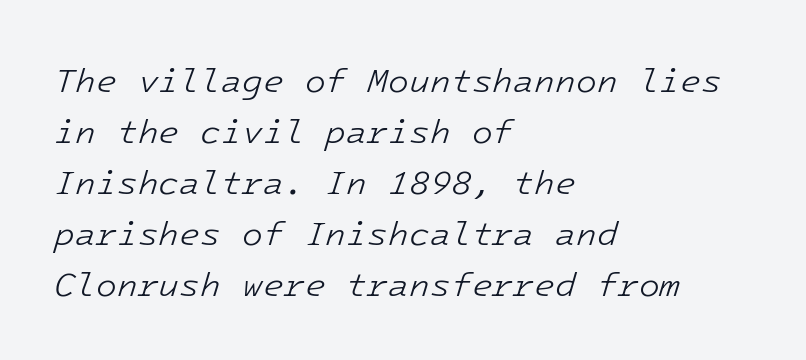
The image shows 34 px light type, italic (leaning right), monospaced; set left-aligned, normal line spacing (1.5x), normal letter spacing, not underlined; low stroke contrast and a medium x-height.
